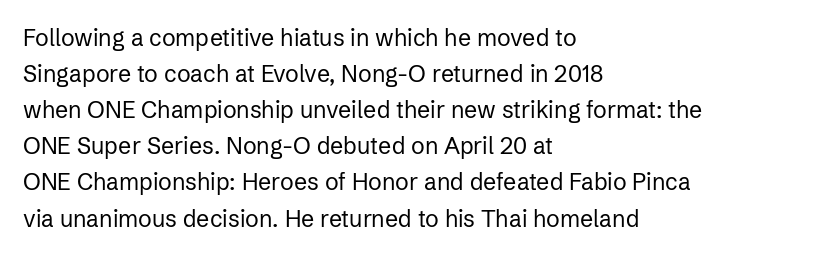
{"italic": "no", "bold": "no", "underline": "no", "align": "left", "line_spacing": "normal", "line_spacing_ratio": 1.57, "letter_spacing": "normal", "letter_spacing_em": 0.0, "glyph_px": 23}
